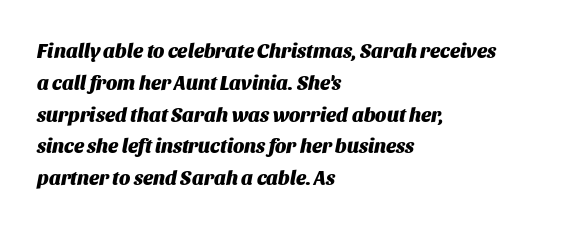
This sample uses plain, unmodified letter spacing. Notice how descenders clear the ascenders below comfortably — that's standard leading. Rendered with sloped, italic letterforms. The zone under the glyphs is completely vacant. As a designer I'd log this as weight 700, bold.
